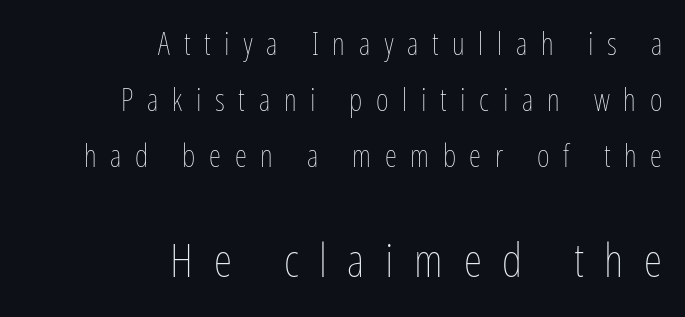
The face used here appears at its bigger size in the lower chunk. Looks like regular typesetting: each glyph gets only the width it needs. It's the straight-up-and-down kind of type. Letters rest on an invisible, unmarked baseline. Display-style spreading of the glyphs; the letterfit is very open. Where is the straight margin? On the right.
